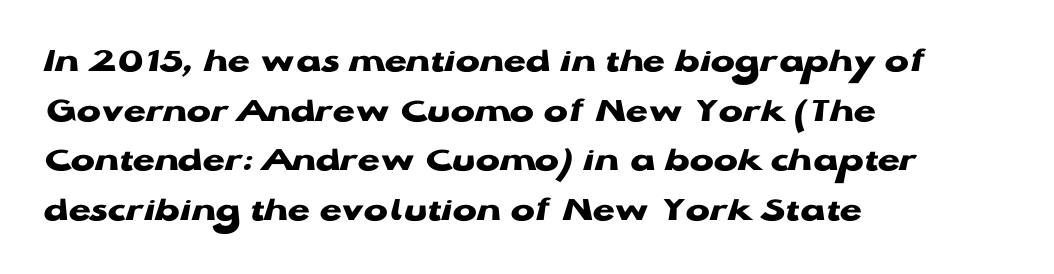
A dark, heavy texture on the line: the type is bold. Serif or sans? Sans — the stroke terminals are bare. Teacher's note: observe the even left margin — that is flush-left alignment. You could call the tracking neutral — neither tight nor loose. Each new line begins a customary step beneath the previous one.
